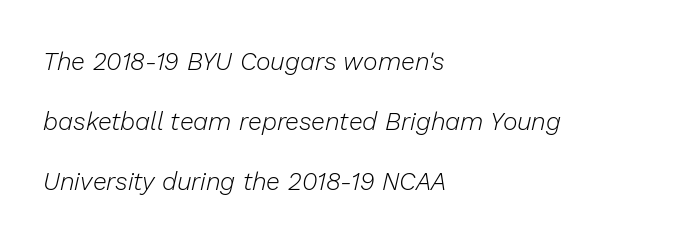
Q: Is the text bold? A: No.
Q: Is the text italic (slanted)? A: Yes, it leans right by about 13 degrees.
Q: Is the text underlined? A: No.
Q: How is the paragraph aligned? A: Left-aligned.
Q: Is the spacing between letters normal or unusually wide? A: Normal.
Q: Is the spacing between lines tight, normal or loose? A: Loose.
